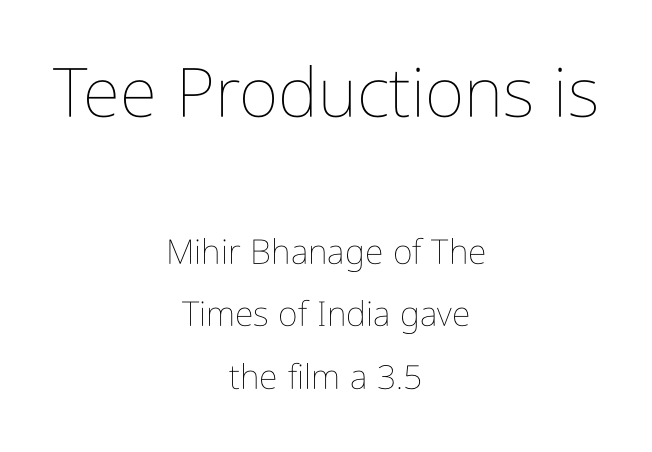
Size hierarchy here favors the leading block over the trailing one. Typeset on center — no edge is straight. The horizontal fit of the characters is conventional and even. The rendering uses natural spacing where letterforms have individual widths.
